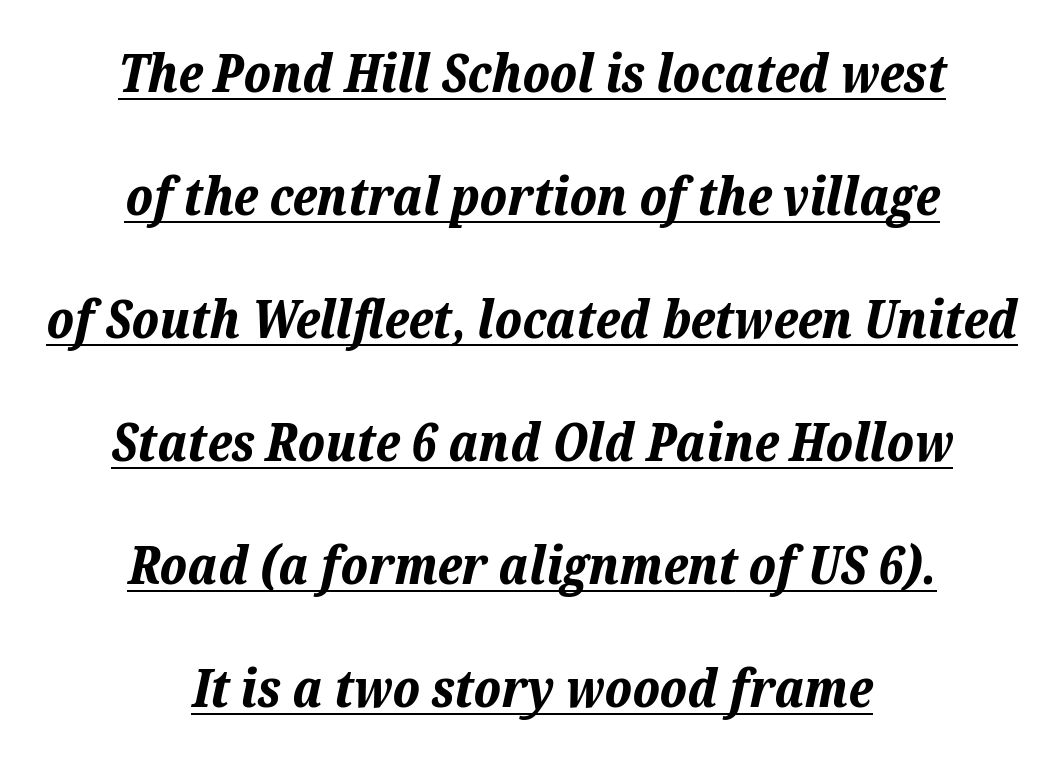
{"italic": "yes", "lean": "right", "slant_degrees": 12, "bold": "yes", "weight": "bold", "width": "normal", "stroke_contrast": "low", "x_height": "medium", "monospaced": "no", "underline": "yes", "align": "center", "line_spacing": "loose", "line_spacing_ratio": 2.32, "letter_spacing": "normal", "letter_spacing_em": 0.0, "glyph_px": 53}
